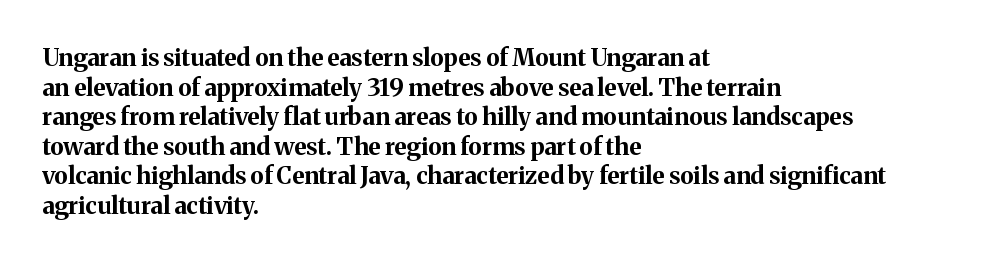
{"italic": "no", "bold": "yes", "underline": "no", "align": "left", "line_spacing_ratio": 1.23, "letter_spacing": "normal", "letter_spacing_em": 0.0, "glyph_px": 24}
